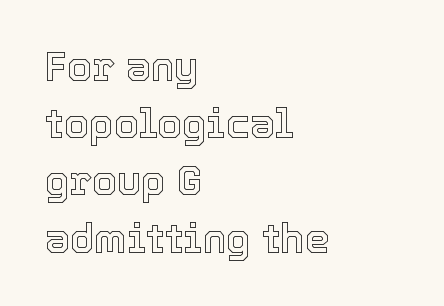
{"italic": "no", "width": "normal", "x_height": "medium", "monospaced": "no", "underline": "no", "align": "left", "line_spacing": "normal", "line_spacing_ratio": 1.43, "letter_spacing": "normal", "letter_spacing_em": 0.0, "glyph_px": 40}
